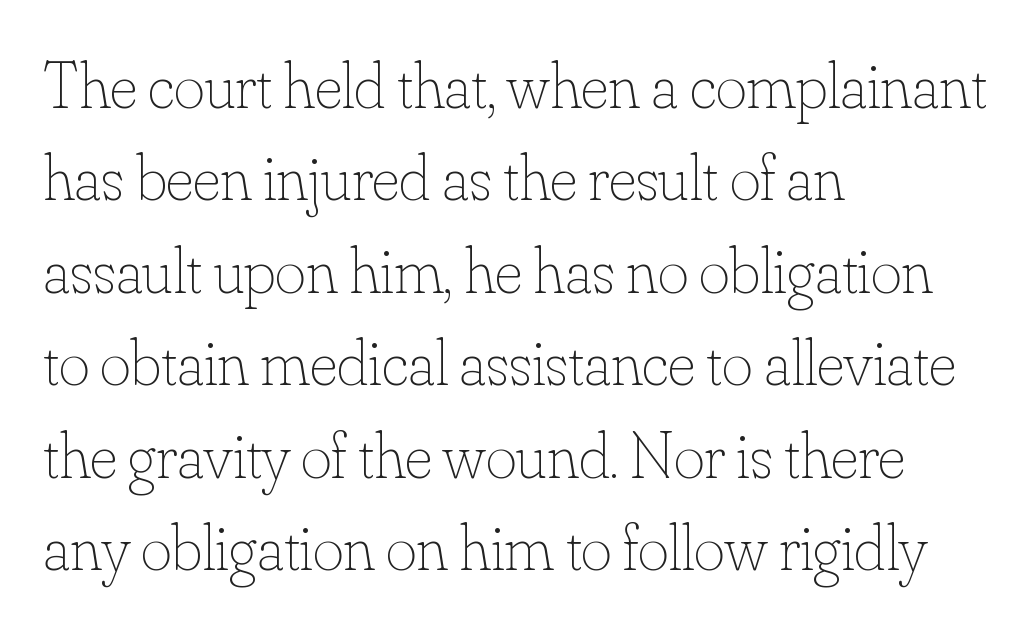
{"italic": "no", "bold": "no", "weight": "thin", "width": "normal", "stroke_contrast": "low", "x_height": "small", "monospaced": "no", "underline": "no", "align": "left", "line_spacing": "normal", "line_spacing_ratio": 1.4, "letter_spacing": "normal", "letter_spacing_em": 0.0, "glyph_px": 66}
